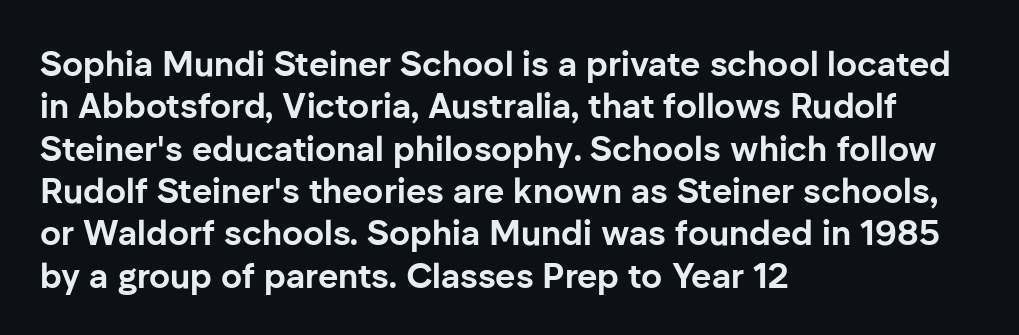
Q: Is the text bold? A: Yes.
Q: Is the text italic (slanted)? A: No, it is upright.
Q: Is the typeface a serif or a sans-serif typeface? A: Sans-serif.
Q: Is the text underlined? A: No.
Q: How is the paragraph aligned? A: Left-aligned.
Q: Is the spacing between letters normal or unusually wide? A: Normal.
Q: Width (condensed, normal, or wide)? A: Normal.
Q: Stroke contrast? A: Low.
Q: x-height? A: Medium.
Q: Monospaced? A: No.
